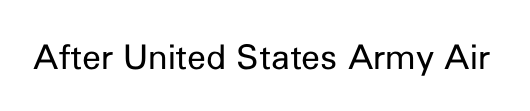
{"serif": "no", "italic": "no", "bold": "no", "weight": "regular", "width": "normal", "stroke_contrast": "low", "x_height": "medium", "monospaced": "no", "underline": "no", "letter_spacing": "normal", "letter_spacing_em": 0.0, "glyph_px": 34}
